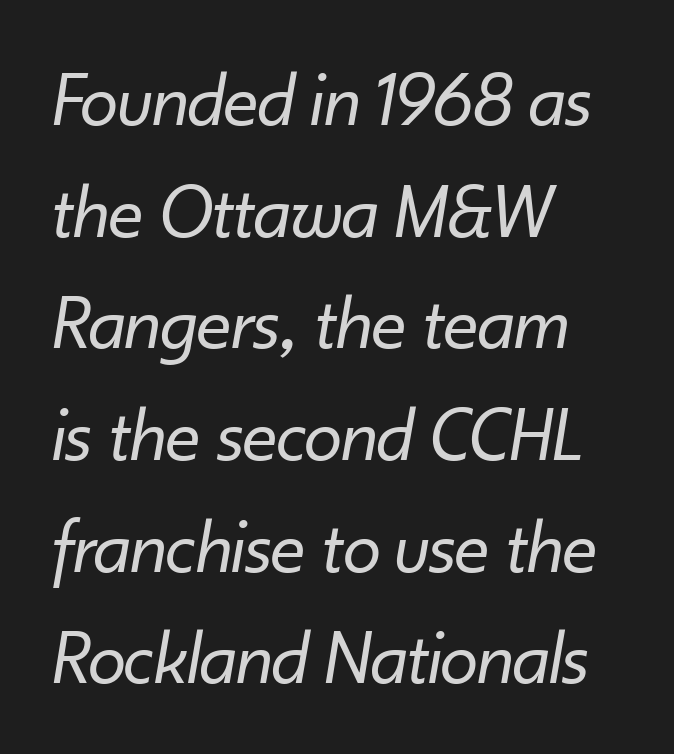
{"italic": "yes", "lean": "right", "slant_degrees": 10, "bold": "no", "weight": "regular", "width": "normal", "stroke_contrast": "low", "x_height": "small", "monospaced": "no", "underline": "no", "align": "left", "line_spacing": "normal", "line_spacing_ratio": 1.45, "letter_spacing": "normal", "letter_spacing_em": 0.0, "glyph_px": 77}
